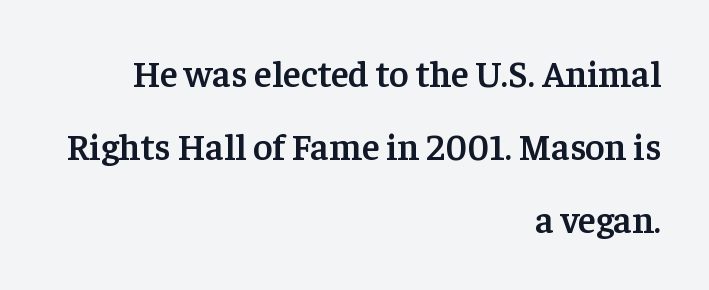
Every stem runs plumb, perpendicular to the baseline. The rendering uses natural spacing where letterforms have individual widths. Decoration check: the copy has no underline. The characters look somewhat weighty, a semibold short of true bold. Compared with typical paragraphs, the rows here are farther apart.
